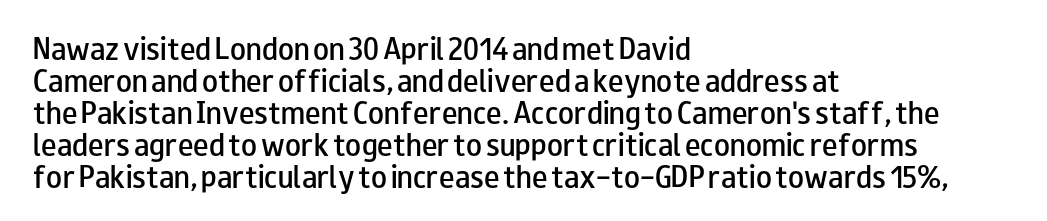
{"italic": "no", "bold": "semi", "underline": "no", "align": "left", "line_spacing_ratio": 1.23, "letter_spacing": "normal", "letter_spacing_em": 0.0, "glyph_px": 26}
